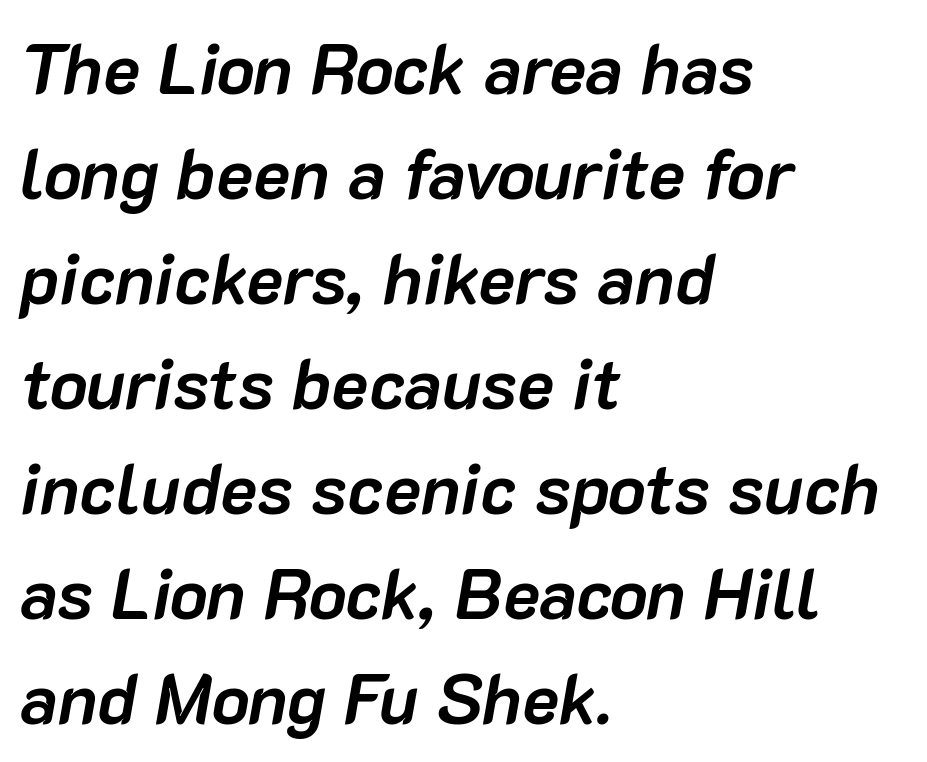
Q: Is the text bold? A: Yes.
Q: Is the text italic (slanted)? A: Yes, it leans right by about 10 degrees.
Q: Is the text underlined? A: No.
Q: How is the paragraph aligned? A: Left-aligned.
Q: Is the spacing between letters normal or unusually wide? A: Normal.
Q: Is the spacing between lines tight, normal or loose? A: Normal.
Q: Width (condensed, normal, or wide)? A: Normal.
Q: Stroke contrast? A: Low.
Q: x-height? A: Medium.
Q: Monospaced? A: No.
